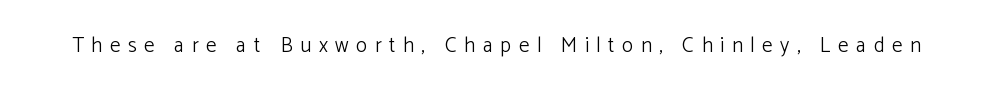
{"italic": "no", "bold": "no", "underline": "no", "letter_spacing": "wide", "letter_spacing_em": 0.36, "glyph_px": 21}
